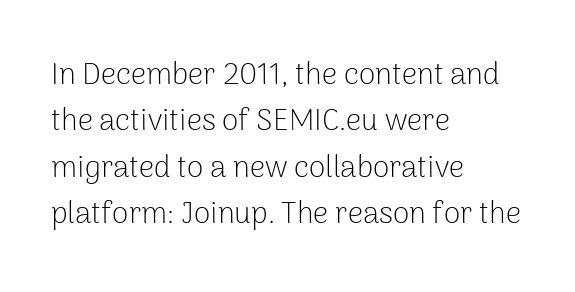
Q: Is the text bold? A: No.
Q: Is the text italic (slanted)? A: No, it is upright.
Q: Is the typeface a serif or a sans-serif typeface? A: Sans-serif.
Q: Is the text underlined? A: No.
Q: How is the paragraph aligned? A: Left-aligned.
Q: Is the spacing between letters normal or unusually wide? A: Normal.
Q: Is the spacing between lines tight, normal or loose? A: Normal.
Q: Width (condensed, normal, or wide)? A: Normal.
Q: Stroke contrast? A: Low.
Q: x-height? A: Medium.
Q: Monospaced? A: No.
